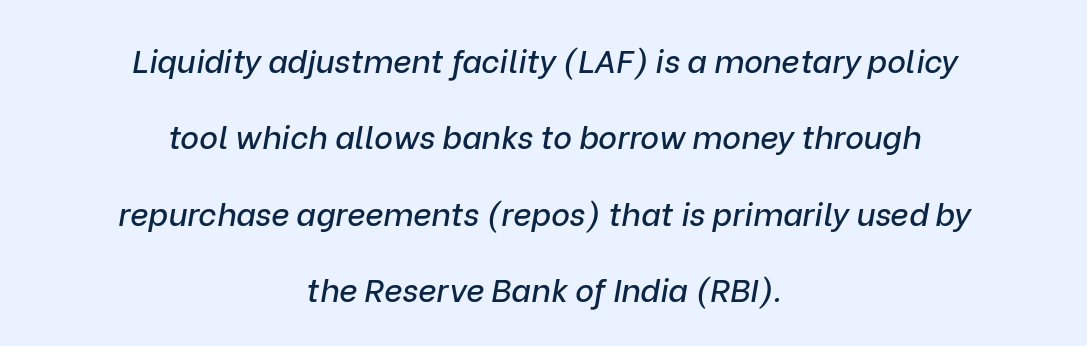
Q: Is the text italic (slanted)? A: Yes, it leans right by about 9 degrees.
Q: Is the text underlined? A: No.
Q: How is the paragraph aligned? A: Centered.
Q: Is the spacing between letters normal or unusually wide? A: Normal.
Q: Is the spacing between lines tight, normal or loose? A: Loose.
Q: Width (condensed, normal, or wide)? A: Normal.
Q: Stroke contrast? A: Low.
Q: x-height? A: Medium.
Q: Monospaced? A: No.
